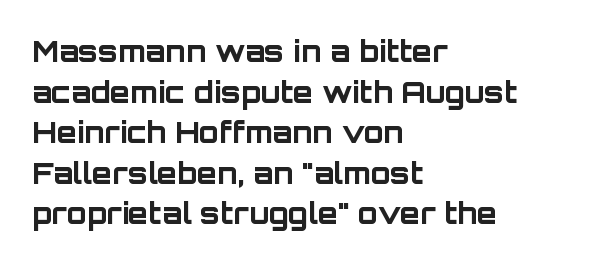
These lines are rendered in a variable-pitch font. Regarding leading, the lines here are spaced in the standard way. In terms of weight, the rendering is a true, heavy bold. Posture: vertical.
